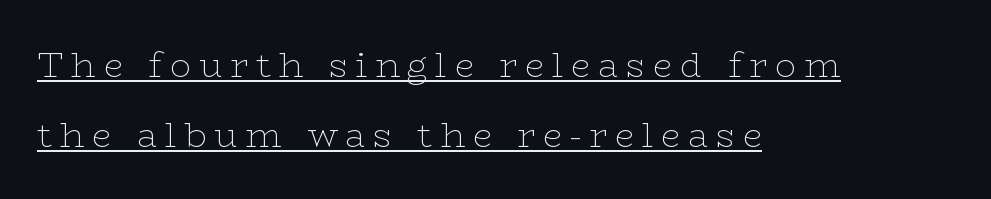
The image shows 35 px thin, wide serif type, upright; set left-aligned, loose line spacing (1.99x), unusually wide letter spacing (+0.22 em), underlined; low stroke contrast and a medium x-height.
